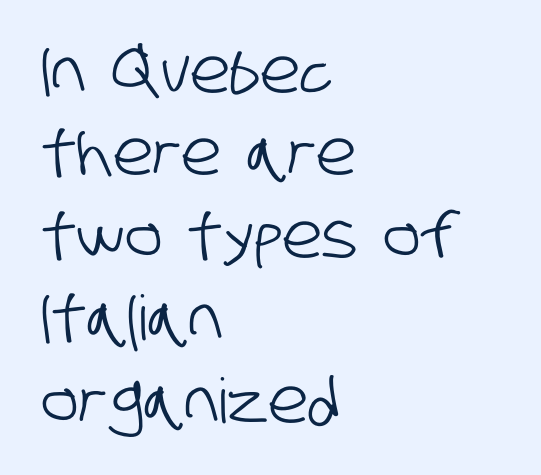
{"serif": "no", "width": "condensed", "stroke_contrast": "low", "x_height": "large", "monospaced": "no", "underline": "no", "align": "left", "line_spacing": "normal", "line_spacing_ratio": 1.33, "letter_spacing": "normal", "letter_spacing_em": 0.0, "glyph_px": 62}
